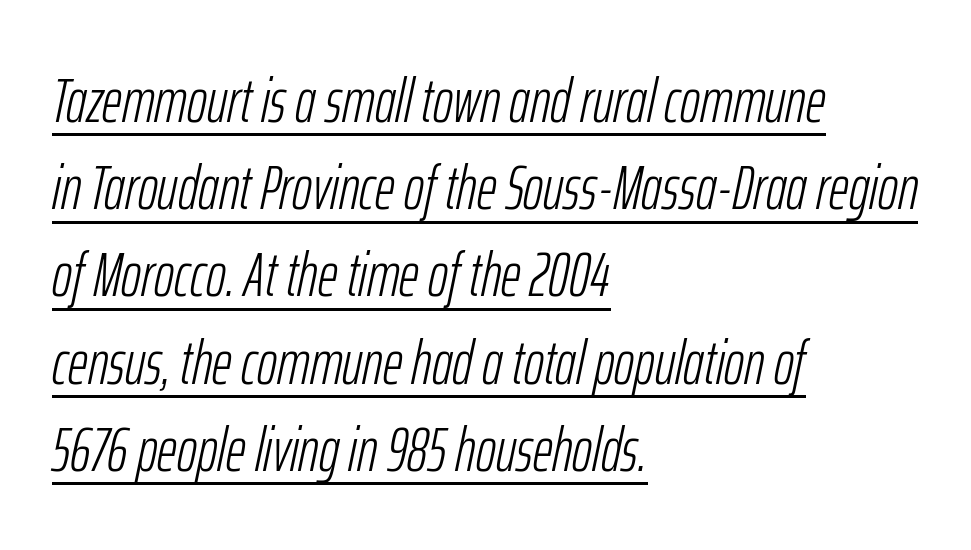
No letter is thick-stroked: the sample isn't bold. The letterforms sit shoulder to shoulder at normal distance. The rendering uses natural spacing where letterforms have individual widths. The rendering uses the underline text-decoration. Compared with typical paragraphs, the rows here are spaced about the same. Which margin do the lines hug? The left one — the right edge is uneven.
